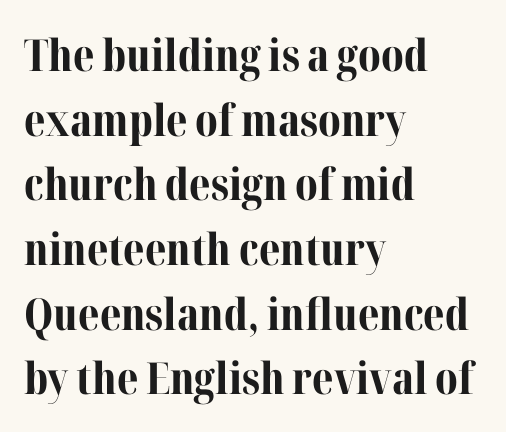
Q: Is the text bold? A: Yes.
Q: Is the text italic (slanted)? A: No, it is upright.
Q: Is the typeface a serif or a sans-serif typeface? A: Serif.
Q: Is the text underlined? A: No.
Q: How is the paragraph aligned? A: Left-aligned.
Q: Is the spacing between letters normal or unusually wide? A: Normal.
Q: Is the spacing between lines tight, normal or loose? A: Normal.
Q: Width (condensed, normal, or wide)? A: Normal.
Q: Stroke contrast? A: Medium.
Q: x-height? A: Medium.
Q: Monospaced? A: No.
